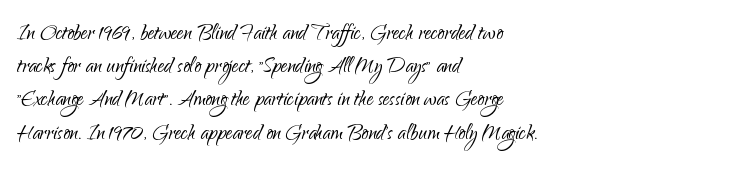
Q: Is the text bold? A: No.
Q: Is the text italic (slanted)? A: Yes.
Q: Is the text underlined? A: No.
Q: How is the paragraph aligned? A: Left-aligned.
Q: Is the spacing between letters normal or unusually wide? A: Normal.
